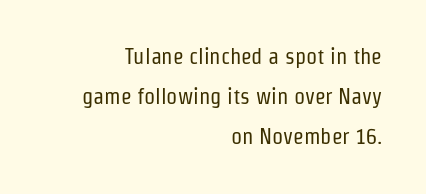
The image shows 22 px text type, upright; set right-aligned, line spacing 1.82x, normal letter spacing, not underlined.
